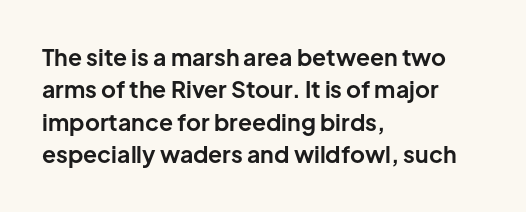
The space directly below the letters is spotless. A dark, heavy texture on the line: the type is bold. Every row of glyphs begins at an identical x-position on the left. Posture: vertical.
